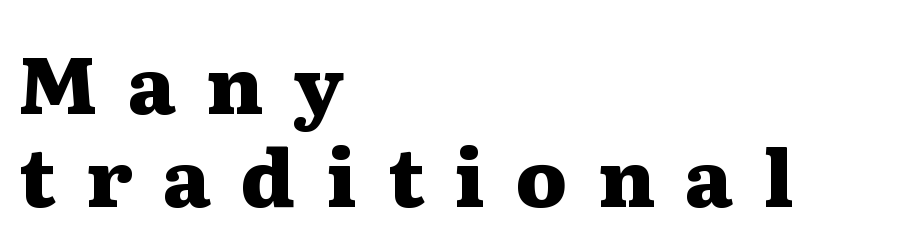
{"serif": "yes", "italic": "no", "bold": "yes", "weight": "heavy", "width": "wide", "stroke_contrast": "medium", "x_height": "medium", "monospaced": "no", "underline": "no", "align": "left", "line_spacing_ratio": 1.16, "letter_spacing": "wide", "letter_spacing_em": 0.38, "glyph_px": 80}
